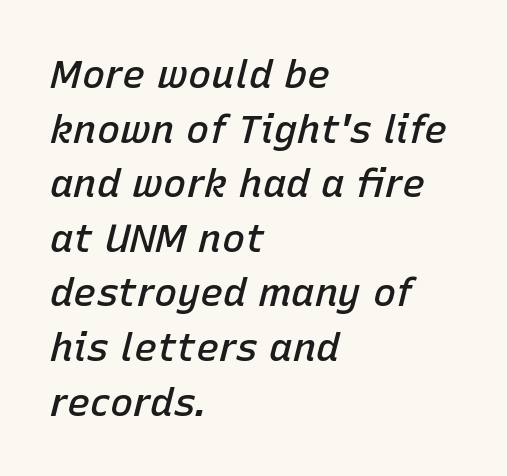
{"italic": "yes", "lean": "right", "slant_degrees": 15, "bold": "semi", "weight": "semibold", "width": "normal", "stroke_contrast": "low", "x_height": "medium", "monospaced": "no", "underline": "no", "align": "left", "line_spacing": "normal", "line_spacing_ratio": 1.4, "letter_spacing": "normal", "letter_spacing_em": 0.0, "glyph_px": 39}
